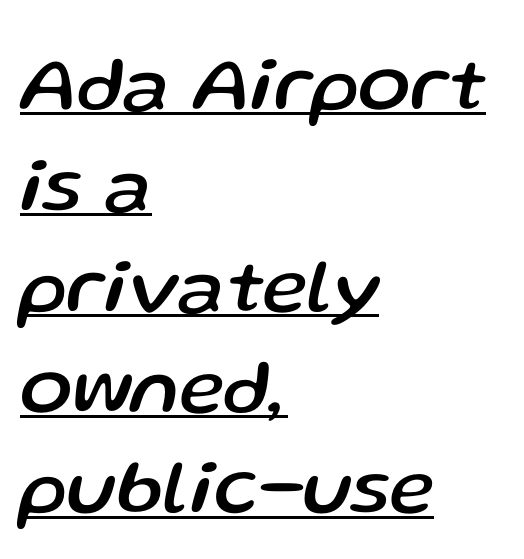
Alignment: flush left. Every character sits at an angle, as italics do. Default kerning and tracking; the words read as compact shapes. The letters advance in unequal steps, a hallmark of proportional type. Regular leading. Emphasis is given by a line drawn under the lettering.
